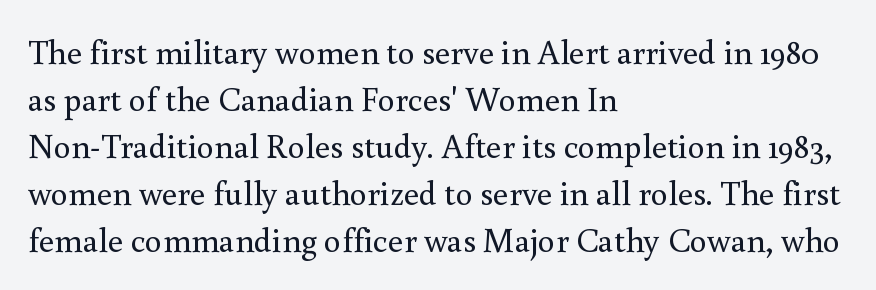
Compared with typical body copy, the letter spacing here is the same. The lettering stays uniformly vertical, giving the passage a roman look. The leading is moderate, giving the passage an even texture. Line beginnings align vertically; line endings do not. I'd call this a serif setting — the letters wear small feet. The specimen omits any rule beneath the text block's lines.
